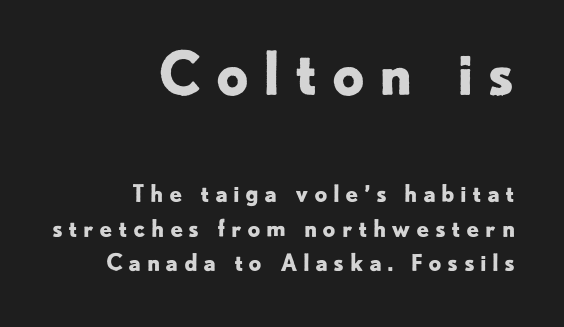
Q: Is the text bold? A: Yes.
Q: Is the text italic (slanted)? A: No, it is upright.
Q: Is the typeface a serif or a sans-serif typeface? A: Sans-serif.
Q: Is the text underlined? A: No.
Q: How is the paragraph aligned? A: Right-aligned.
Q: Is the spacing between letters normal or unusually wide? A: Unusually wide.
Q: Is the spacing between lines tight, normal or loose? A: Normal.
Q: Which block of text is set in a larger size, the first (top) or the second (bottom)? A: The first (top) one.
Q: Width (condensed, normal, or wide)? A: Normal.
Q: Stroke contrast? A: Low.
Q: x-height? A: Small.
Q: Monospaced? A: No.
